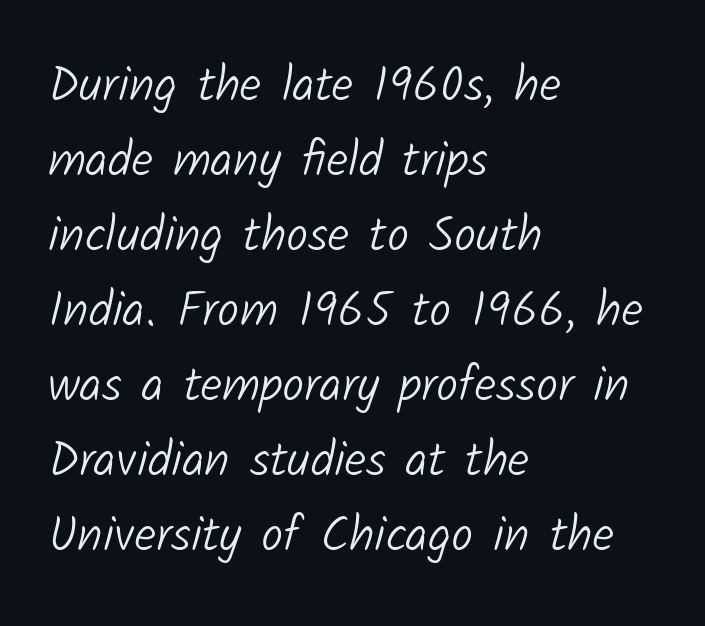
The image shows 49 px light sans-serif type; set left-aligned, normal line spacing (1.53x), normal letter spacing, not underlined; low stroke contrast and a medium x-height.
